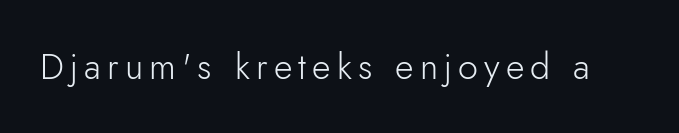
The image shows 36 px light sans-serif type, upright; set not underlined; low stroke contrast and a small x-height.
